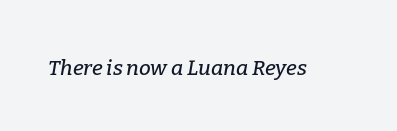
The image shows 21 px text type, italic (leaning right); set normal letter spacing, not underlined.
